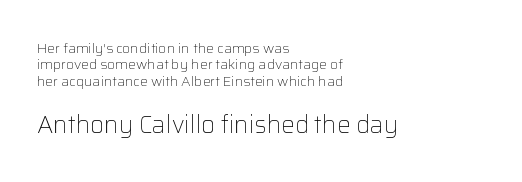
{"italic": "no", "bold": "no", "underline": "no", "align": "left", "line_spacing_ratio": 1.17, "letter_spacing": "normal", "letter_spacing_em": 0.0, "larger_block": "second", "size_ratio": 1.71, "glyph_px": 24}
